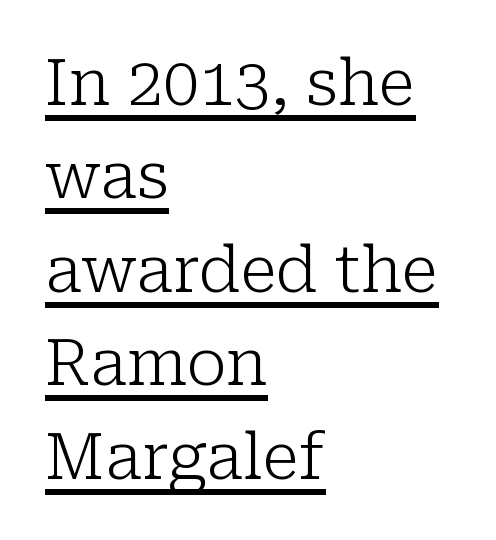
Q: Is the text bold? A: No.
Q: Is the text italic (slanted)? A: No, it is upright.
Q: Is the typeface a serif or a sans-serif typeface? A: Serif.
Q: Is the text underlined? A: Yes.
Q: How is the paragraph aligned? A: Left-aligned.
Q: Is the spacing between letters normal or unusually wide? A: Normal.
Q: Is the spacing between lines tight, normal or loose? A: Normal.
Q: Width (condensed, normal, or wide)? A: Normal.
Q: Stroke contrast? A: Low.
Q: x-height? A: Medium.
Q: Monospaced? A: No.
